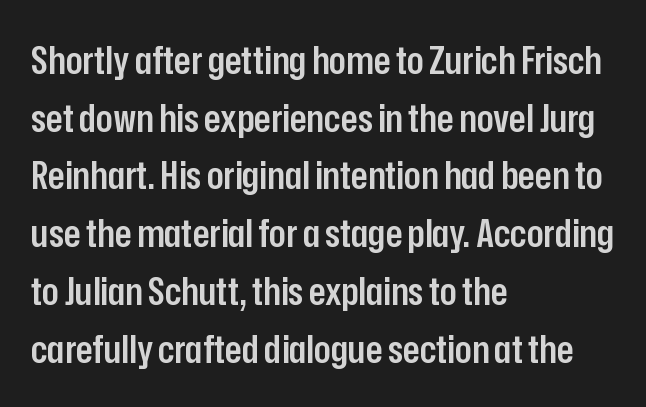
A typesetter would call this proportional, since set widths differ per character. The foot of each line stays bare and open. Characters follow at the spacing the type designer built in. When letters stand straight like this, we call the style roman or upright. A classic flush-left, rag-right setting is used for this passage.
